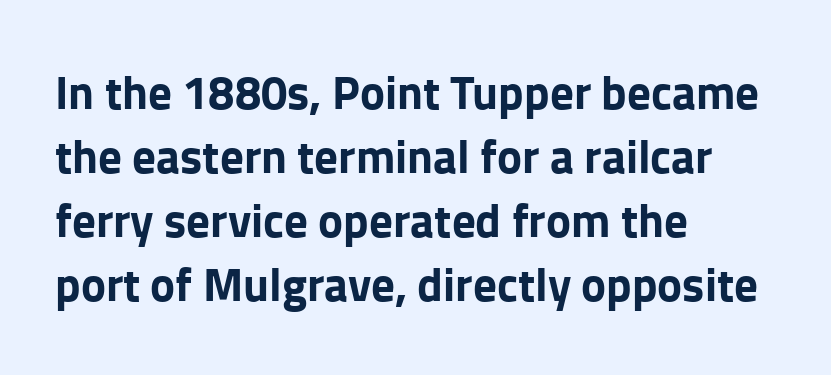
Q: Is the text bold? A: Yes.
Q: Is the text italic (slanted)? A: No, it is upright.
Q: Is the typeface a serif or a sans-serif typeface? A: Sans-serif.
Q: Is the text underlined? A: No.
Q: How is the paragraph aligned? A: Left-aligned.
Q: Is the spacing between letters normal or unusually wide? A: Normal.
Q: Is the spacing between lines tight, normal or loose? A: Normal.
Q: Width (condensed, normal, or wide)? A: Normal.
Q: Stroke contrast? A: Low.
Q: x-height? A: Medium.
Q: Monospaced? A: No.
